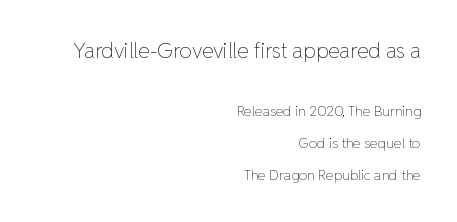
Q: Is the text bold? A: No.
Q: Is the text italic (slanted)? A: No, it is upright.
Q: Is the text underlined? A: No.
Q: How is the paragraph aligned? A: Right-aligned.
Q: Is the spacing between letters normal or unusually wide? A: Normal.
Q: Is the spacing between lines tight, normal or loose? A: Loose.
Q: Which block of text is set in a larger size, the first (top) or the second (bottom)? A: The first (top) one.
